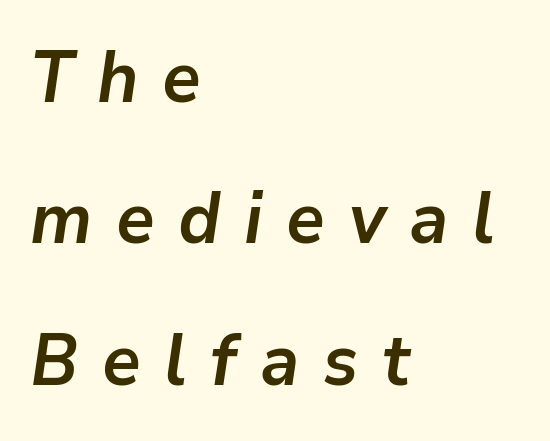
{"italic": "yes", "lean": "right", "slant_degrees": 9, "bold": "yes", "weight": "semibold", "width": "normal", "stroke_contrast": "low", "x_height": "medium", "monospaced": "no", "underline": "no", "align": "left", "line_spacing": "loose", "line_spacing_ratio": 1.99, "letter_spacing": "wide", "letter_spacing_em": 0.33, "glyph_px": 71}
